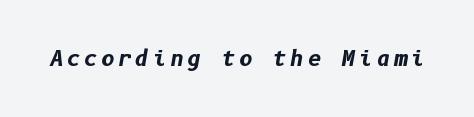
The image shows 21 px bold type, italic (leaning right); set not underlined.
